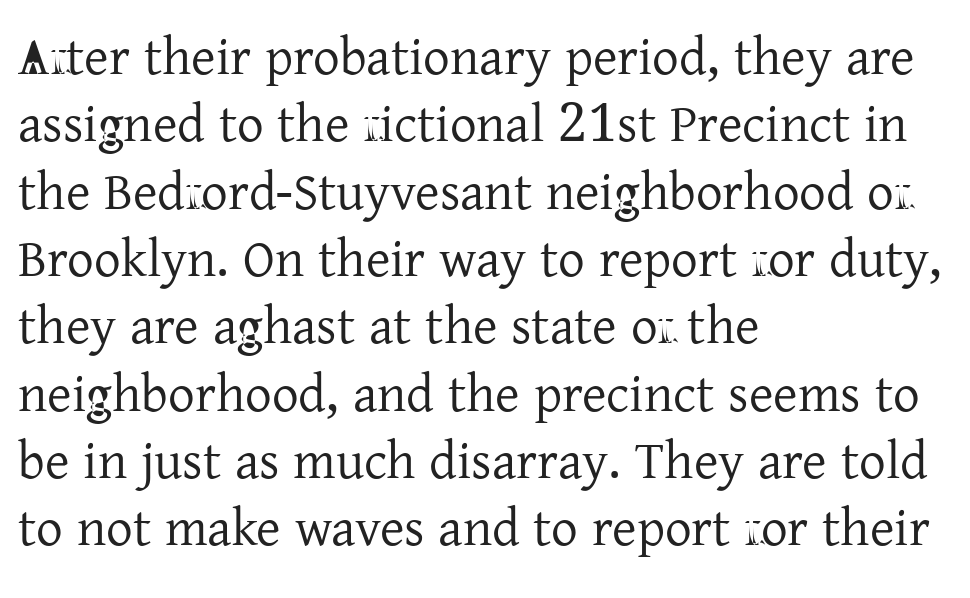
The passage shown stacks its lines at a standard gap. Does the type have serifs? Yes, each stem ends in a small foot. The words here are not underlined. Does extra space separate the letters? No, they use regular spacing. Varying glyph widths throughout — classic text-font behaviour.
